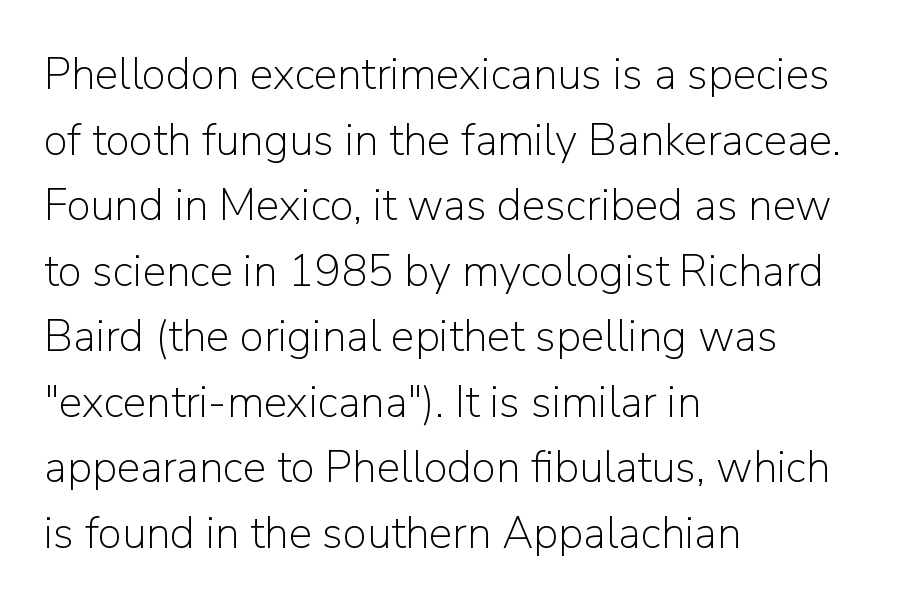
This is roman type, the default non-slanted kind. The letters advance in unequal steps, a hallmark of proportional type. Layout note: lines flush left. The designer went with a sans here, leaving each stem footless. Descenders hang freely into open space.
